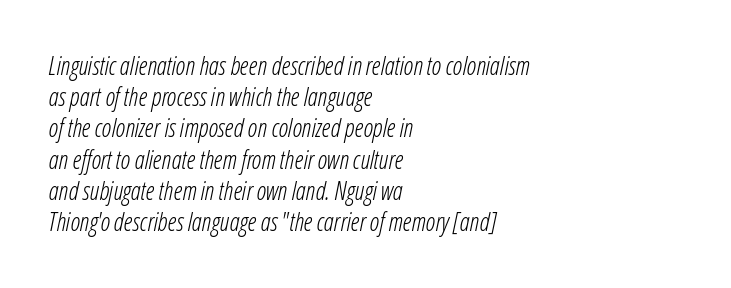
{"italic": "yes", "lean": "right", "slant_degrees": 12, "bold": "no", "underline": "no", "align": "left", "line_spacing": "normal", "line_spacing_ratio": 1.25, "letter_spacing": "normal", "letter_spacing_em": 0.0, "glyph_px": 25}
